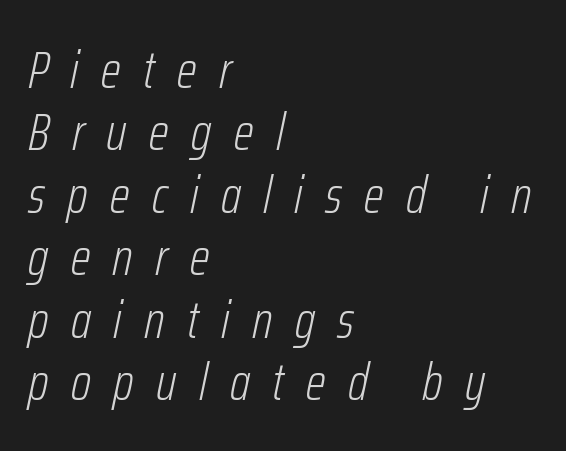
{"italic": "yes", "lean": "right", "slant_degrees": 12, "bold": "no", "weight": "light", "width": "condensed", "stroke_contrast": "low", "x_height": "medium", "monospaced": "no", "underline": "no", "align": "left", "line_spacing_ratio": 1.2, "letter_spacing": "wide", "letter_spacing_em": 0.43, "glyph_px": 52}
